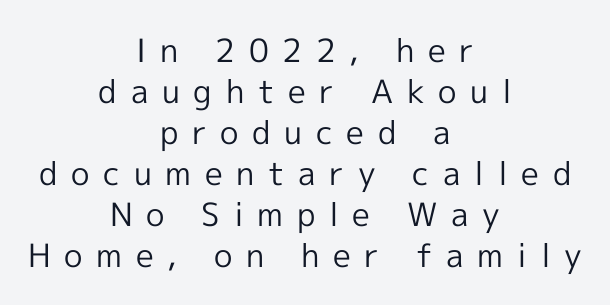
Compared with typical body copy, the letter spacing here is much looser. The face used here is proportionally spaced, like ordinary book or web type. The block of text has a typical density, with ordinary space between rows. The font family rendered here belongs to the sans-serif group. No heavy texture on the line: the type isn't bold.
